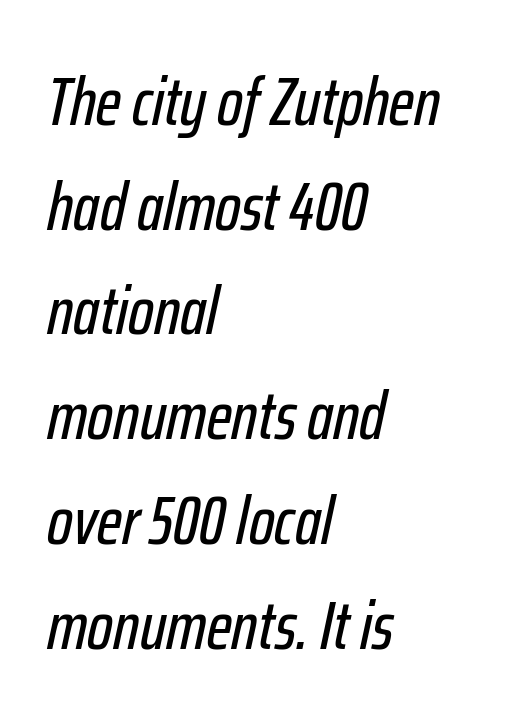
Q: Is the text italic (slanted)? A: Yes, it leans right by about 12 degrees.
Q: Is the text underlined? A: No.
Q: How is the paragraph aligned? A: Left-aligned.
Q: Is the spacing between letters normal or unusually wide? A: Normal.
Q: Is the spacing between lines tight, normal or loose? A: Normal.
Q: Width (condensed, normal, or wide)? A: Condensed.
Q: Stroke contrast? A: Low.
Q: x-height? A: Medium.
Q: Monospaced? A: No.
